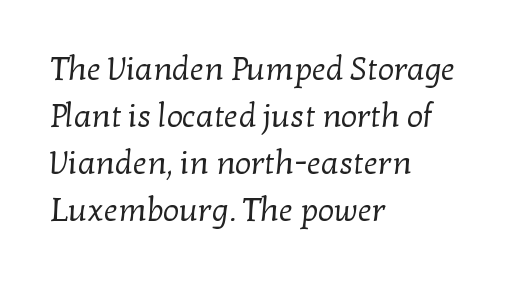
Stems here are at most as thick as an everyday book face. A typesetter would label this face a serif. The lines sit at an ordinary, default distance from one another. Anything drawn beneath the words? Only blank space.
